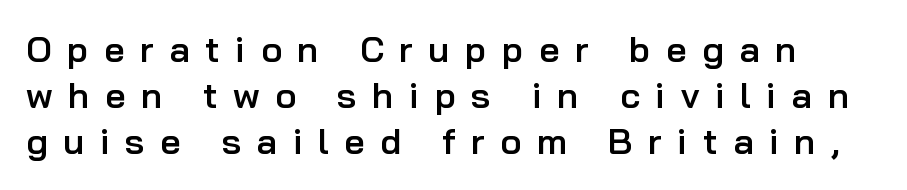
Q: Is the text bold? A: Semi-bold.
Q: Is the text italic (slanted)? A: No, it is upright.
Q: Is the typeface a serif or a sans-serif typeface? A: Sans-serif.
Q: Is the text underlined? A: No.
Q: Is the spacing between letters normal or unusually wide? A: Unusually wide.
Q: Is the spacing between lines tight, normal or loose? A: Normal.
Q: Width (condensed, normal, or wide)? A: Normal.
Q: Stroke contrast? A: Low.
Q: x-height? A: Medium.
Q: Monospaced? A: No.
